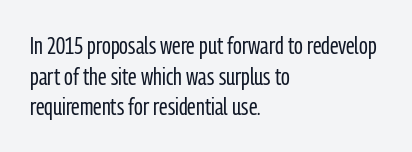
The image shows 24 px text type, upright; set left-aligned, normal line spacing (1.28x), normal letter spacing, not underlined.
